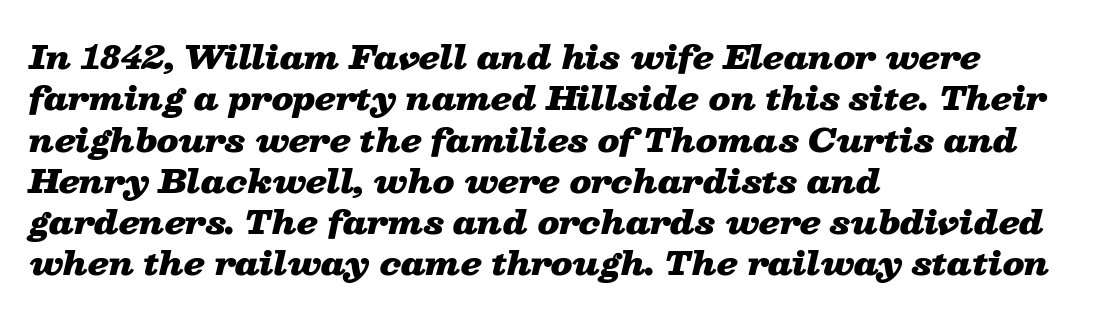
The zone under the glyphs is completely vacant. Designer's note — italics engaged. This is heavy type, rendered in bold. This sample uses plain, unmodified letter spacing.
